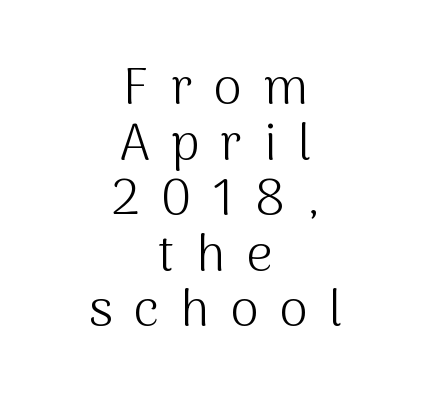
{"serif": "no", "italic": "no", "bold": "no", "weight": "light", "width": "normal", "stroke_contrast": "medium", "x_height": "medium", "monospaced": "no", "underline": "no", "align": "center", "line_spacing": "tight", "line_spacing_ratio": 1.09, "letter_spacing": "wide", "letter_spacing_em": 0.42, "glyph_px": 51}
